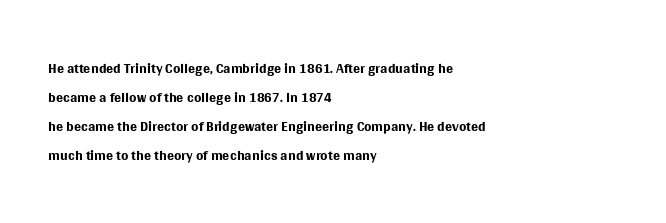
Q: Is the text bold? A: No.
Q: Is the text italic (slanted)? A: No, it is upright.
Q: Is the text underlined? A: No.
Q: How is the paragraph aligned? A: Left-aligned.
Q: Is the spacing between letters normal or unusually wide? A: Normal.
Q: Is the spacing between lines tight, normal or loose? A: Normal.
